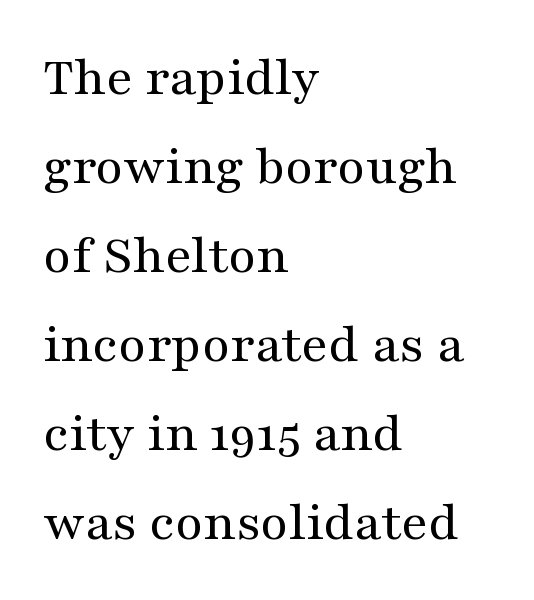
{"serif": "yes", "italic": "no", "bold": "no", "weight": "regular", "width": "wide", "stroke_contrast": "medium", "x_height": "medium", "monospaced": "no", "underline": "no", "align": "left", "line_spacing": "normal", "line_spacing_ratio": 1.56, "letter_spacing": "normal", "letter_spacing_em": 0.0, "glyph_px": 57}
